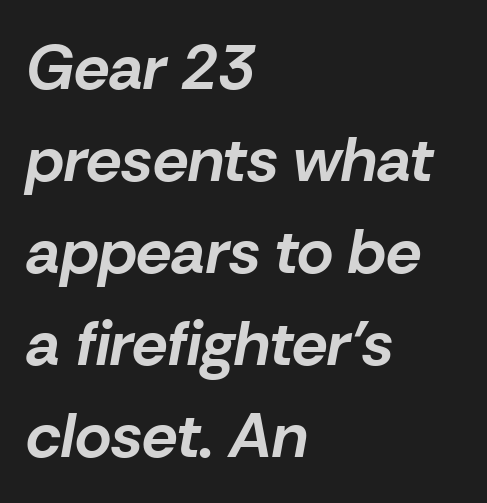
Q: Is the text bold? A: Yes.
Q: Is the text italic (slanted)? A: Yes, it leans right by about 10 degrees.
Q: Is the text underlined? A: No.
Q: How is the paragraph aligned? A: Left-aligned.
Q: Is the spacing between letters normal or unusually wide? A: Normal.
Q: Is the spacing between lines tight, normal or loose? A: Normal.
Q: Width (condensed, normal, or wide)? A: Normal.
Q: Stroke contrast? A: Low.
Q: x-height? A: Medium.
Q: Monospaced? A: No.
